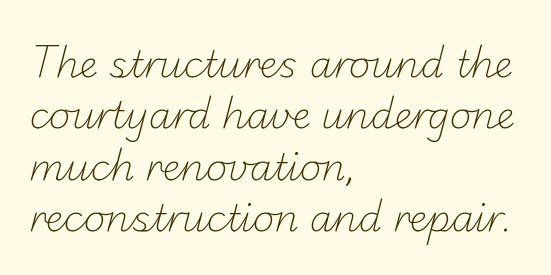
The image shows 37 px light sans-serif type; set left-aligned, normal line spacing (1.39x), normal letter spacing, not underlined; low stroke contrast and a small x-height.
